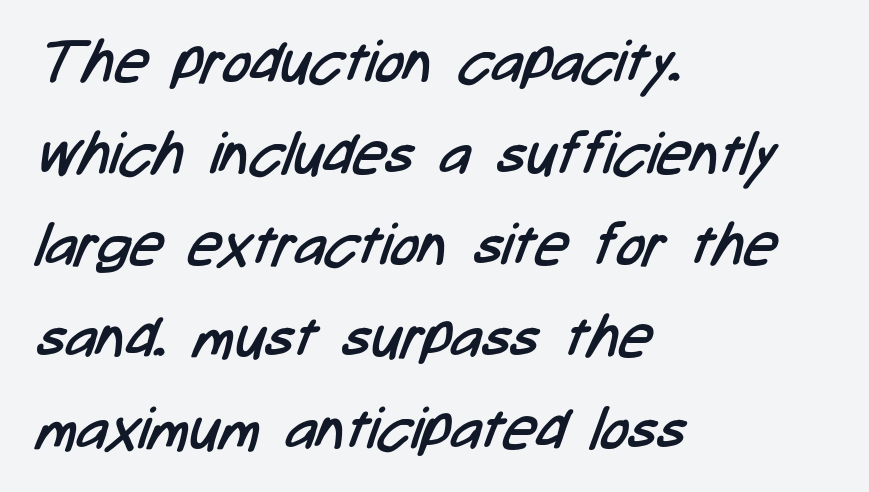
The image shows 58 px regular-weight, condensed sans-serif type; set left-aligned, normal line spacing (1.58x), normal letter spacing, not underlined; low stroke contrast and a medium x-height.
